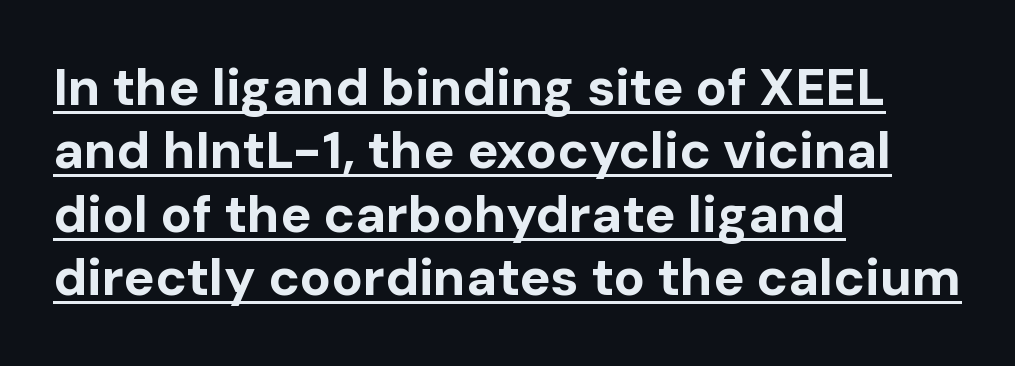
The image shows 52 px bold sans-serif type, upright; set left-aligned, line spacing 1.22x, normal letter spacing, underlined; low stroke contrast and a medium x-height.
